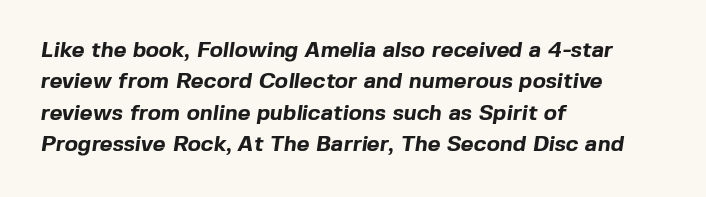
{"bold": "yes", "underline": "no", "align": "left", "line_spacing": "normal", "line_spacing_ratio": 1.43, "letter_spacing": "normal", "letter_spacing_em": 0.0, "glyph_px": 22}
